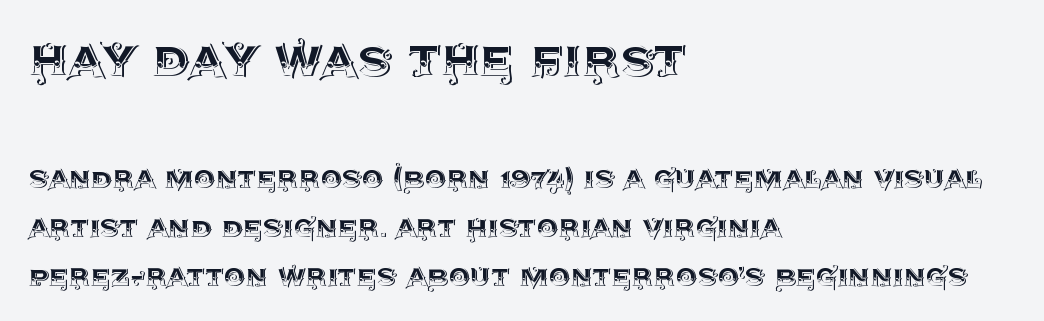
Posture: straight, roman, zero tilt. Is the lower block the larger one? No — the upper block carries the bigger type. Each line starts at the same left margin while the right side varies. What's the leading like? Ordinary, nothing unusual. Looks like regular typesetting: each glyph gets only the width it needs. Here the glyphs are tracked normally, forming tight word shapes.
